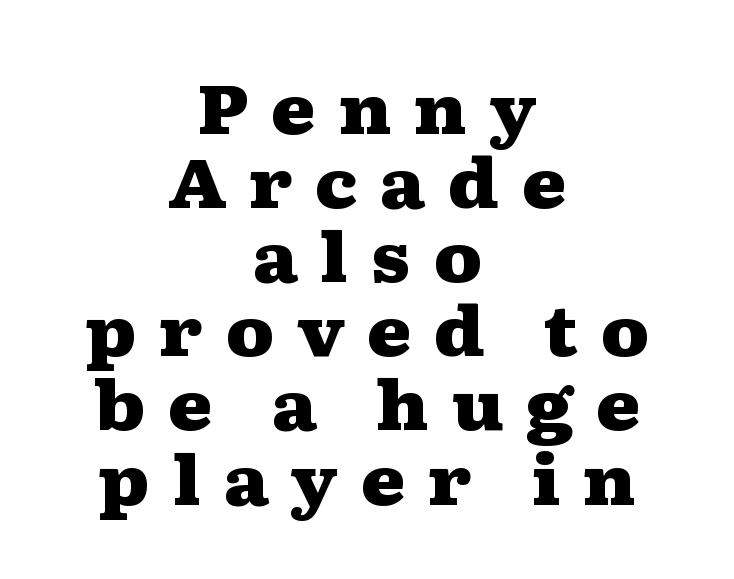
The image shows 68 px heavy, wide serif type, upright; set centered, tight line spacing (1.09x), unusually wide letter spacing (+0.32 em), not underlined; medium stroke contrast and a medium x-height.
